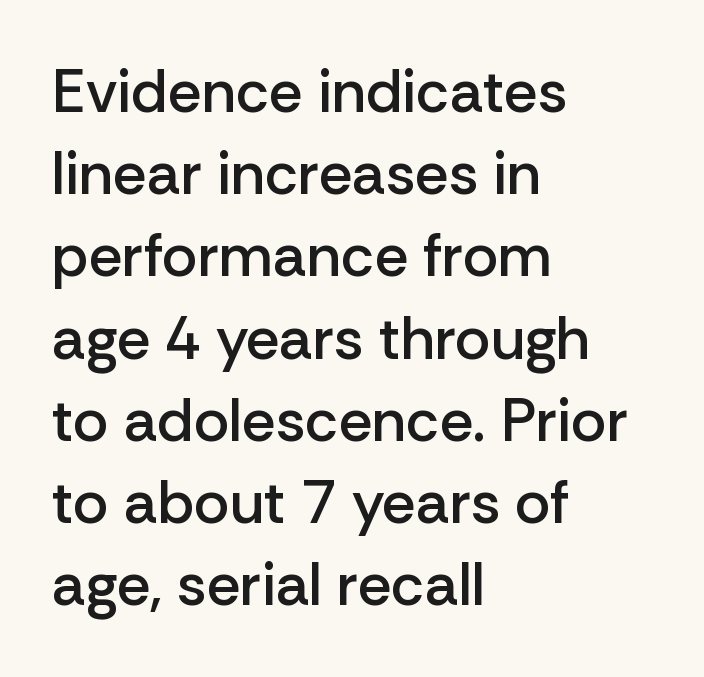
Observe the absence of serifs on each vertical stroke in this sample. The rendering anchors every line to the left-hand side. The tracking reads as untouched default to a designer's eye. Has an underline been added? It has not. Firm but not heavy-handed strokes: this text is semibold. Whoever set this chose a conventional vertical rhythm.
